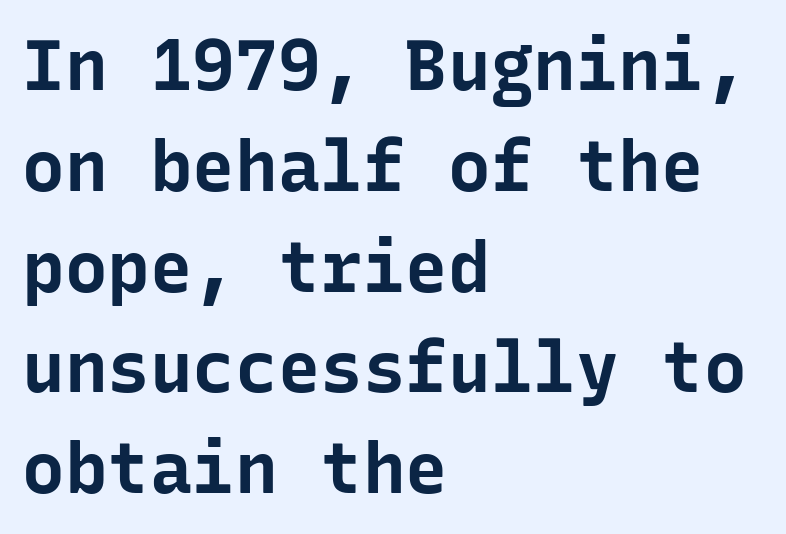
{"serif": "no", "italic": "no", "bold": "yes", "weight": "bold", "width": "normal", "stroke_contrast": "low", "x_height": "medium", "monospaced": "yes", "underline": "no", "align": "left", "line_spacing": "normal", "line_spacing_ratio": 1.42, "letter_spacing": "normal", "letter_spacing_em": 0.0, "glyph_px": 71}
